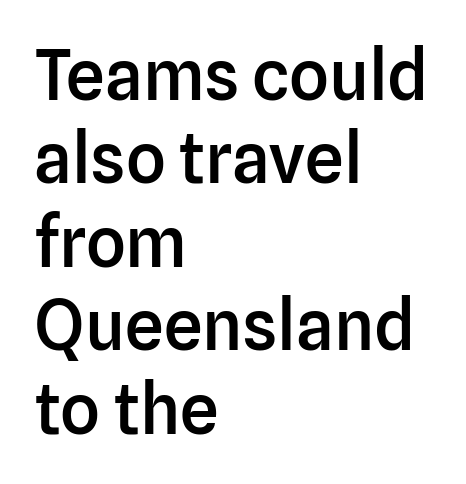
The image shows 69 px semibold sans-serif type, upright; set left-aligned, line spacing 1.21x, normal letter spacing, not underlined; low stroke contrast and a medium x-height.
